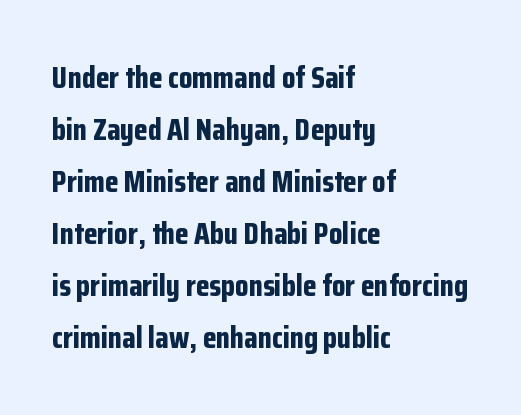
Q: Is the text bold? A: Yes.
Q: Is the text italic (slanted)? A: No, it is upright.
Q: Is the typeface a serif or a sans-serif typeface? A: Sans-serif.
Q: Is the text underlined? A: No.
Q: How is the paragraph aligned? A: Left-aligned.
Q: Is the spacing between letters normal or unusually wide? A: Normal.
Q: Is the spacing between lines tight, normal or loose? A: Normal.
Q: Width (condensed, normal, or wide)? A: Condensed.
Q: Stroke contrast? A: Low.
Q: x-height? A: Medium.
Q: Monospaced? A: No.
